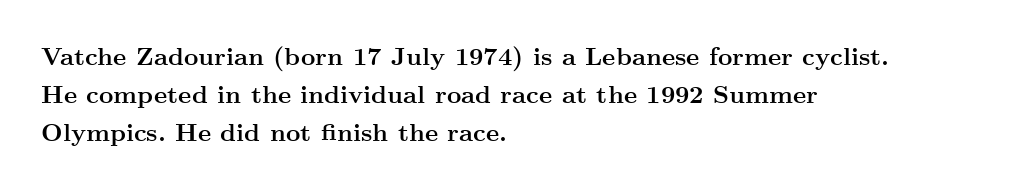
Q: Is the text bold? A: Yes.
Q: Is the text italic (slanted)? A: No, it is upright.
Q: Is the text underlined? A: No.
Q: How is the paragraph aligned? A: Left-aligned.
Q: Is the spacing between letters normal or unusually wide? A: Normal.
Q: Is the spacing between lines tight, normal or loose? A: Normal.
